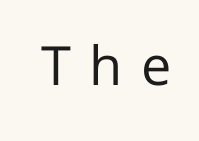
The image shows 54 px regular-weight sans-serif type, upright; set unusually wide letter spacing (+0.34 em), not underlined; low stroke contrast and a medium x-height.
